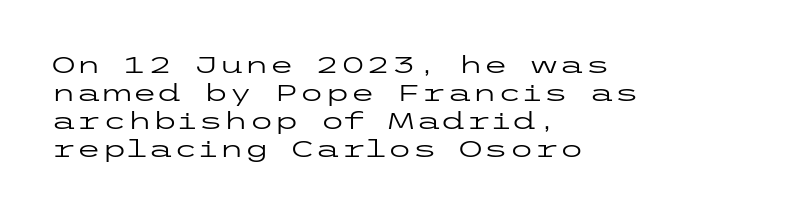
The image shows 23 px text type, upright; set left-aligned, line spacing 1.22x, normal letter spacing, not underlined.
